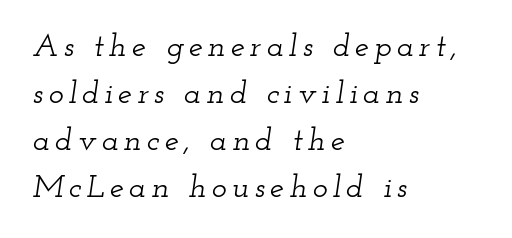
{"serif": "yes", "italic": "yes", "lean": "right", "slant_degrees": 12, "width": "wide", "stroke_contrast": "low", "x_height": "small", "monospaced": "no", "underline": "no", "align": "left", "line_spacing": "normal", "line_spacing_ratio": 1.47, "glyph_px": 32}
